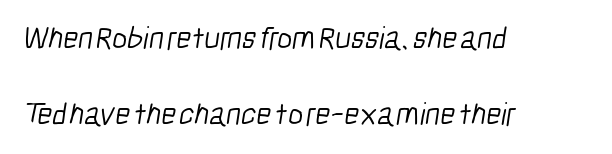
{"serif": "no", "bold": "no", "weight": "light", "width": "condensed", "stroke_contrast": "low", "x_height": "medium", "monospaced": "no", "underline": "no", "align": "left", "line_spacing": "loose", "line_spacing_ratio": 2.38, "letter_spacing": "normal", "letter_spacing_em": 0.0, "glyph_px": 32}
